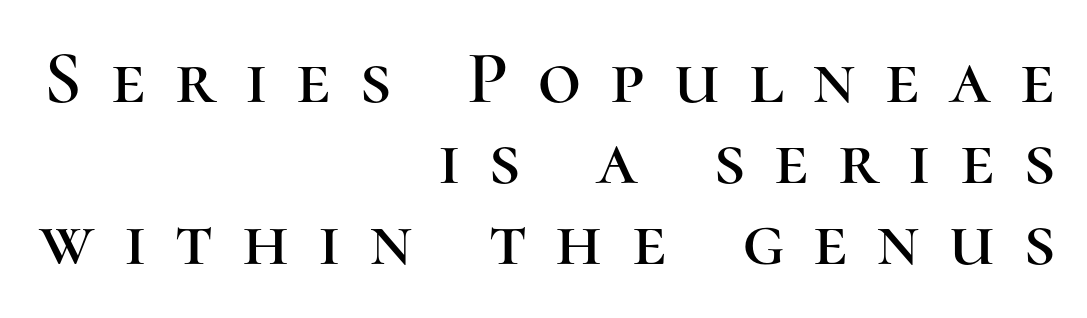
The image shows 75 px serif type, upright; set right-aligned, tight line spacing (1.08x), unusually wide letter spacing (+0.39 em), not underlined; high stroke contrast and a medium x-height.
